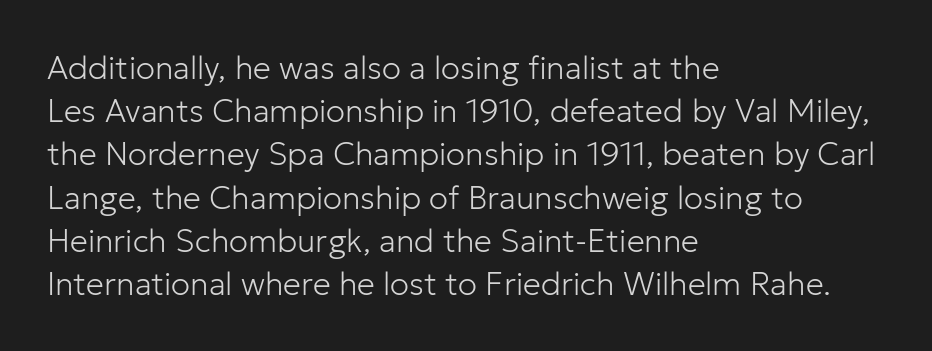
The image shows 32 px light sans-serif type, upright; set left-aligned, normal line spacing (1.35x), normal letter spacing, not underlined; low stroke contrast and a medium x-height.
